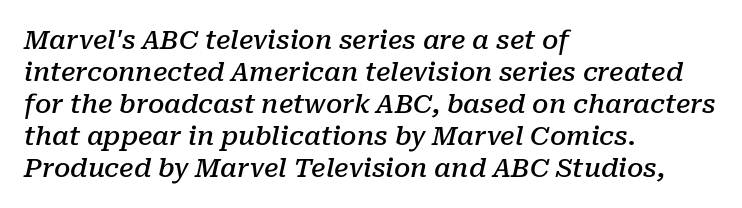
Q: Is the text bold? A: Semi-bold.
Q: Is the text italic (slanted)? A: Yes, it leans right by about 10 degrees.
Q: Is the text underlined? A: No.
Q: How is the paragraph aligned? A: Left-aligned.
Q: Is the spacing between letters normal or unusually wide? A: Normal.
